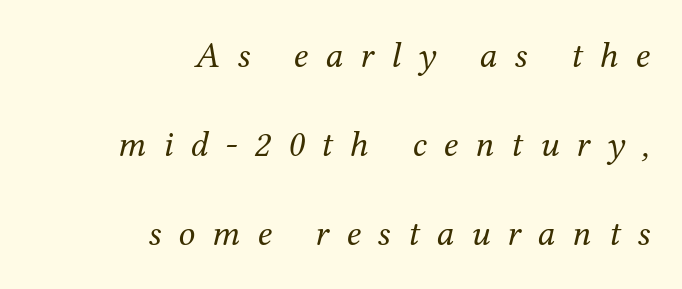
{"serif": "yes", "italic": "yes", "lean": "right", "slant_degrees": 12, "bold": "no", "weight": "regular", "width": "normal", "stroke_contrast": "medium", "x_height": "medium", "monospaced": "no", "underline": "no", "align": "right", "line_spacing": "loose", "line_spacing_ratio": 2.41, "letter_spacing": "wide", "letter_spacing_em": 0.46, "glyph_px": 37}
